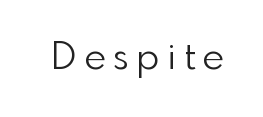
The image shows 38 px light sans-serif type, upright; set not underlined; a small x-height.
